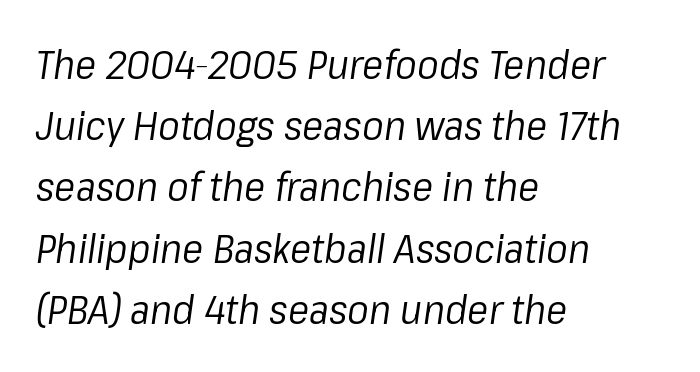
Q: Is the text bold? A: No.
Q: Is the text italic (slanted)? A: Yes, it leans right by about 8 degrees.
Q: Is the text underlined? A: No.
Q: How is the paragraph aligned? A: Left-aligned.
Q: Is the spacing between letters normal or unusually wide? A: Normal.
Q: Is the spacing between lines tight, normal or loose? A: Normal.
Q: Width (condensed, normal, or wide)? A: Normal.
Q: Stroke contrast? A: Low.
Q: x-height? A: Medium.
Q: Monospaced? A: No.
